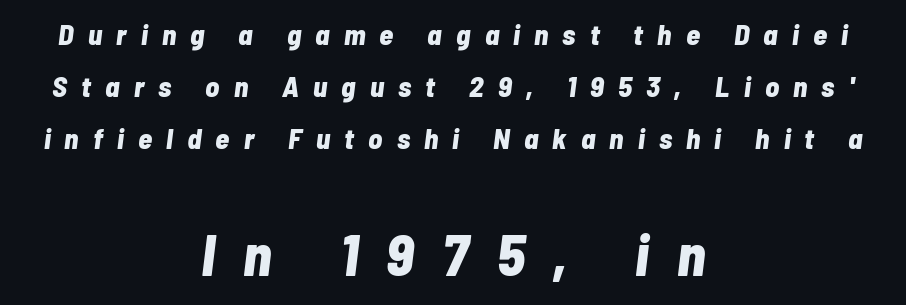
The image shows 58 px bold, condensed type, italic (leaning right); set centered, line spacing 1.79x, unusually wide letter spacing (+0.49 em), not underlined; the second (bottom) block is 2.0x larger; low stroke contrast and a medium x-height.
